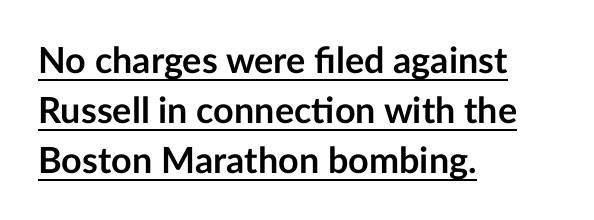
The image shows 36 px semibold sans-serif type, upright; set left-aligned, normal line spacing (1.39x), normal letter spacing, underlined; low stroke contrast and a medium x-height.
